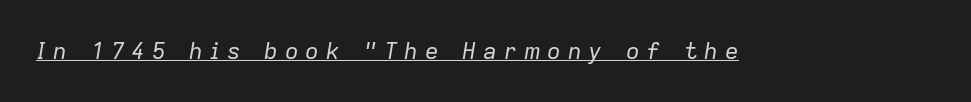
Q: Is the text bold? A: No.
Q: Is the text italic (slanted)? A: Yes, it leans right by about 9 degrees.
Q: Is the text underlined? A: Yes.
Q: Is the spacing between letters normal or unusually wide? A: Unusually wide.
